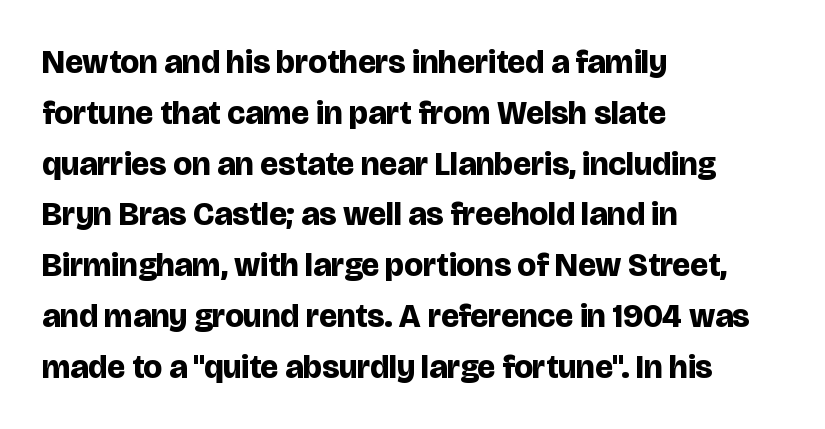
Layout note: lines flush left. Descenders are the only things crossing below the line. A typesetter would call this proportional, since set widths differ per character. Is there any slant? The stems are plumb.
